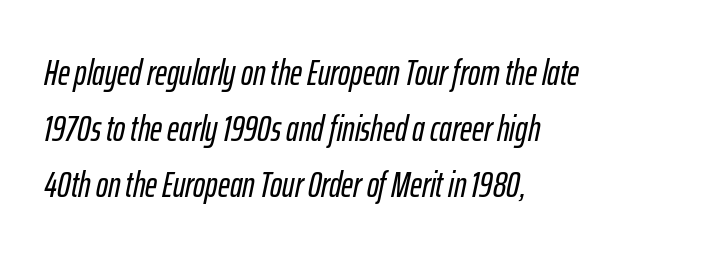
The image shows 36 px condensed type, italic (leaning right); set left-aligned, normal line spacing (1.55x), normal letter spacing, not underlined; low stroke contrast and a medium x-height.
